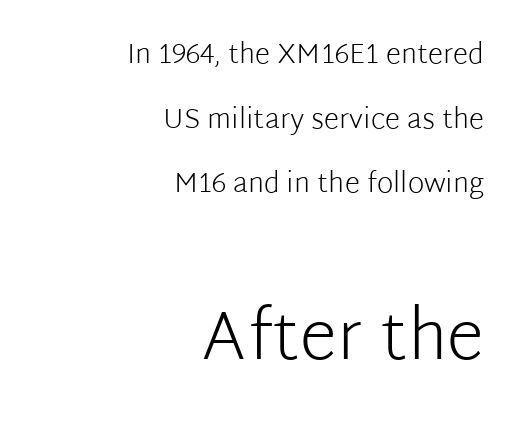
Q: Is the text bold? A: No.
Q: Is the text italic (slanted)? A: No, it is upright.
Q: Is the typeface a serif or a sans-serif typeface? A: Sans-serif.
Q: Is the text underlined? A: No.
Q: How is the paragraph aligned? A: Right-aligned.
Q: Is the spacing between letters normal or unusually wide? A: Normal.
Q: Is the spacing between lines tight, normal or loose? A: Loose.
Q: Which block of text is set in a larger size, the first (top) or the second (bottom)? A: The second (bottom) one.
Q: Width (condensed, normal, or wide)? A: Normal.
Q: Stroke contrast? A: Low.
Q: x-height? A: Medium.
Q: Monospaced? A: No.
